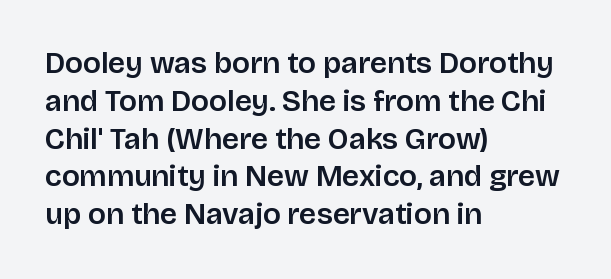
Left-aligned paragraph, ragged on the right. You could not count columns in this text — the font is proportionally spaced. Any mark beneath the type? The region is blank. The axis of the letterforms is exactly vertical. Font category for this specimen: sans-serif.
